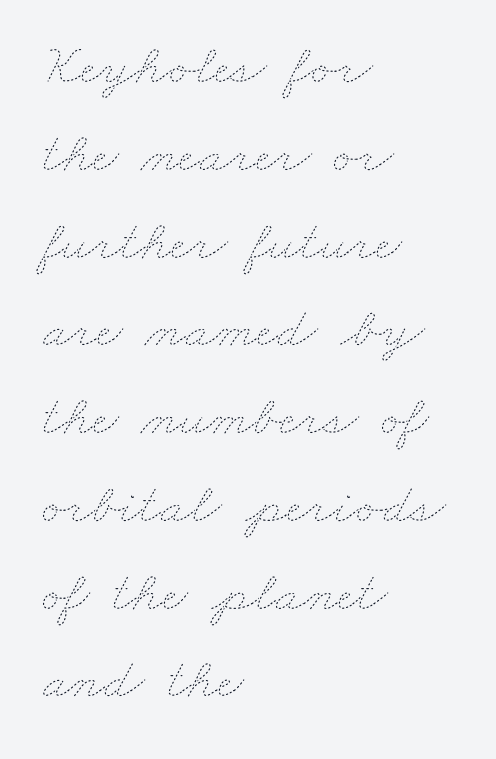
Q: Is the text bold? A: No.
Q: Is the text underlined? A: No.
Q: How is the paragraph aligned? A: Left-aligned.
Q: Is the spacing between letters normal or unusually wide? A: Normal.
Q: Is the spacing between lines tight, normal or loose? A: Normal.
Q: Width (condensed, normal, or wide)? A: Wide.
Q: Stroke contrast? A: Low.
Q: x-height? A: Small.
Q: Monospaced? A: No.
